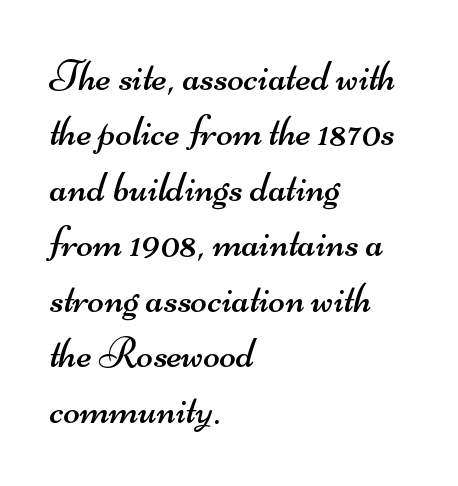
Reading down the column, the eye jumps a familiar distance to each next line. A typesetter would call this zero additional tracking. Serif or sans? Sans — the stroke terminals are bare. Horizontally, the lines are justified to the leading edge only.
